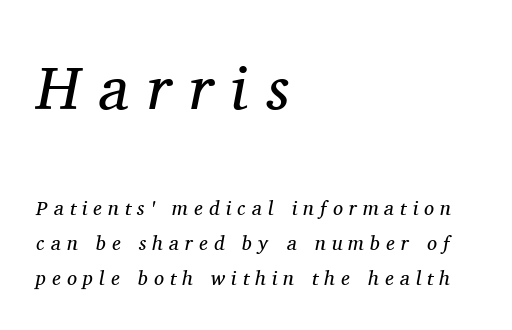
Q: Is the text bold? A: No.
Q: Is the text italic (slanted)? A: Yes, it leans right by about 11 degrees.
Q: Is the typeface a serif or a sans-serif typeface? A: Serif.
Q: Is the text underlined? A: No.
Q: How is the paragraph aligned? A: Left-aligned.
Q: Is the spacing between letters normal or unusually wide? A: Unusually wide.
Q: Which block of text is set in a larger size, the first (top) or the second (bottom)? A: The first (top) one.
Q: Width (condensed, normal, or wide)? A: Normal.
Q: Stroke contrast? A: Medium.
Q: x-height? A: Medium.
Q: Monospaced? A: No.
